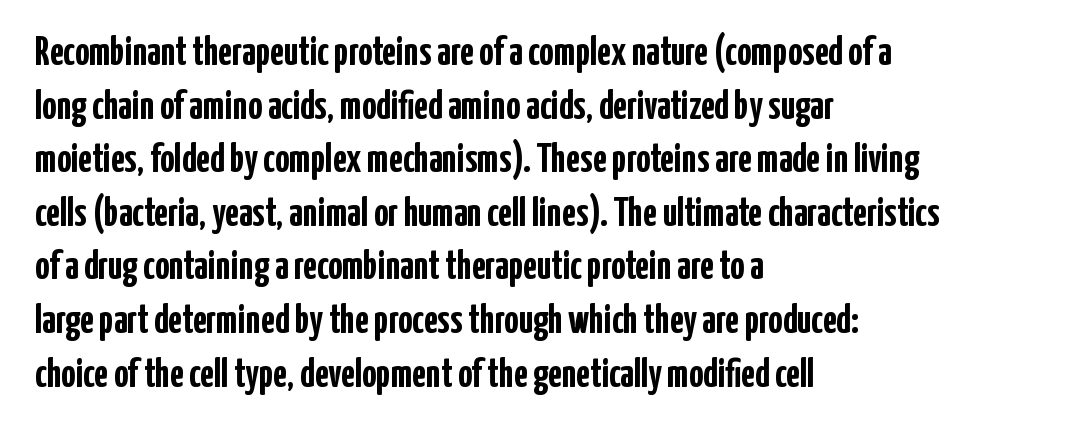
Thick stems and heavy bowls — unmistakably bold. The words here are not underlined. The font's upright variant was chosen for this text. The line texture is even and compact thanks to regular tracking. Each letter keeps its own natural width here, so spacing adapts to shape.
